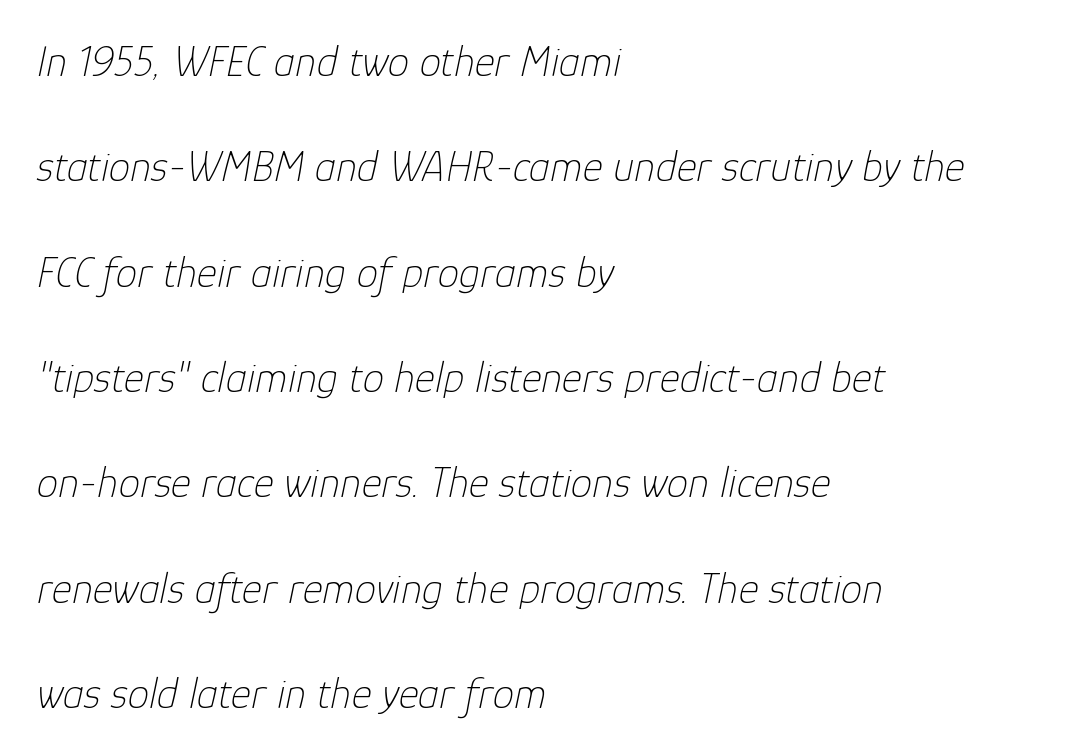
Underlining? Definitely not there. There's an unmistakable incline to the writing here. Line spacing here is loose. The passage shown is not bold in any degree.
